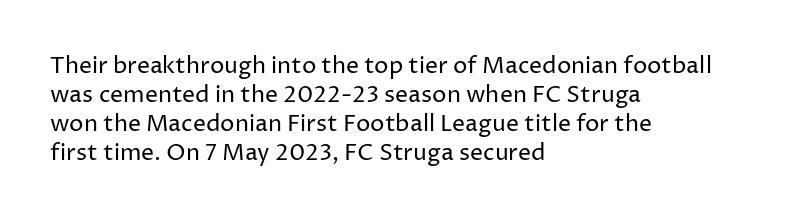
Q: Is the text bold? A: No.
Q: Is the text italic (slanted)? A: No, it is upright.
Q: Is the text underlined? A: No.
Q: How is the paragraph aligned? A: Left-aligned.
Q: Is the spacing between letters normal or unusually wide? A: Normal.
Q: Is the spacing between lines tight, normal or loose? A: Normal.
